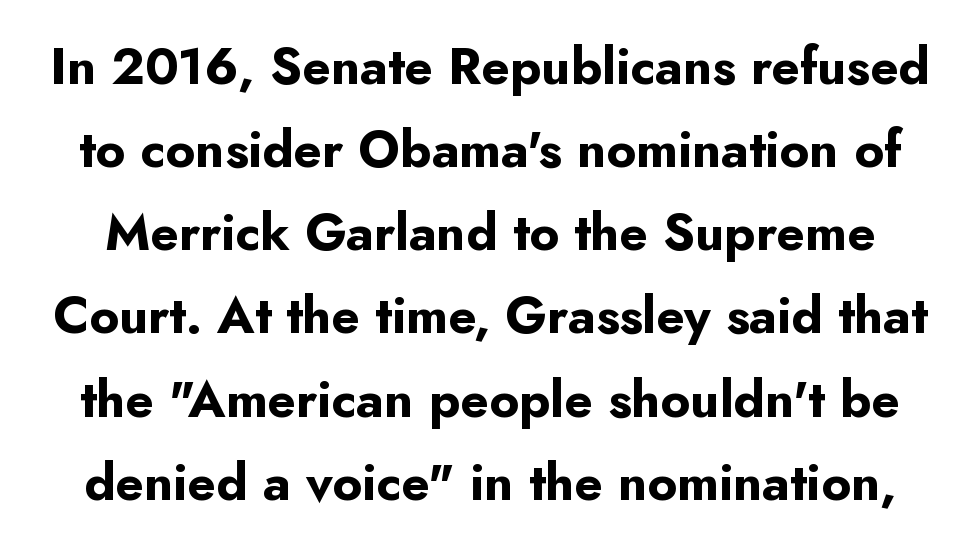
The image shows 51 px bold sans-serif type, upright; set normal line spacing (1.63x), normal letter spacing, not underlined; low stroke contrast and a small x-height.
